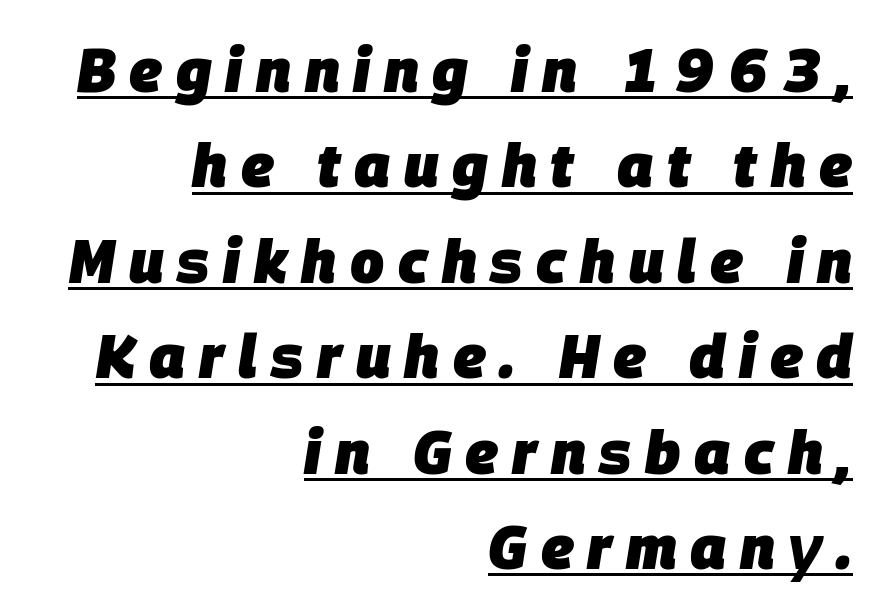
The image shows 60 px heavy type, italic (leaning right); set right-aligned, normal line spacing (1.59x), unusually wide letter spacing (+0.23 em), underlined; low stroke contrast and a large x-height.
